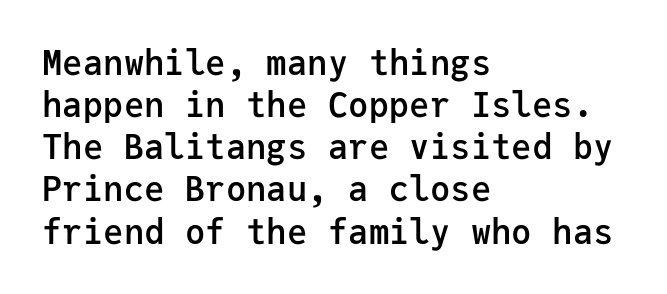
Q: Is the text bold? A: Semi-bold.
Q: Is the text italic (slanted)? A: No, it is upright.
Q: Is the typeface a serif or a sans-serif typeface? A: Sans-serif.
Q: Is the text underlined? A: No.
Q: How is the paragraph aligned? A: Left-aligned.
Q: Is the spacing between letters normal or unusually wide? A: Normal.
Q: Width (condensed, normal, or wide)? A: Normal.
Q: Stroke contrast? A: Low.
Q: x-height? A: Medium.
Q: Monospaced? A: Yes.
